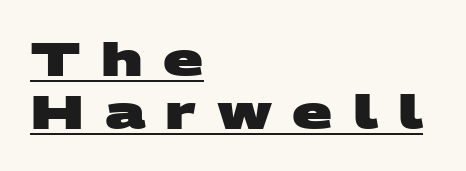
The lines are quadded left. How are the letters spaced? Widely, with obvious added tracking. Set as a true bold cut, around the 700 mark. What kind of face is this? One without serifs — a sans. Glance below the letters and you will spot a drawn line.
